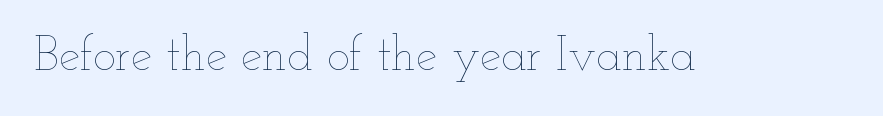
The image shows 48 px thin, wide type, upright; set normal letter spacing, not underlined; low stroke contrast and a small x-height.
